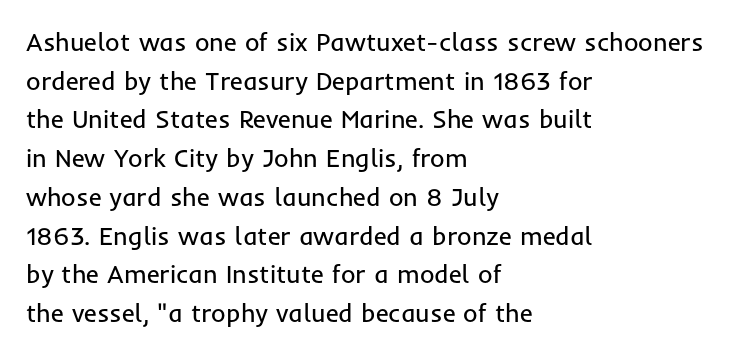
Q: Is the text bold? A: No.
Q: Is the text italic (slanted)? A: No, it is upright.
Q: Is the text underlined? A: No.
Q: How is the paragraph aligned? A: Left-aligned.
Q: Is the spacing between letters normal or unusually wide? A: Normal.
Q: Is the spacing between lines tight, normal or loose? A: Normal.
